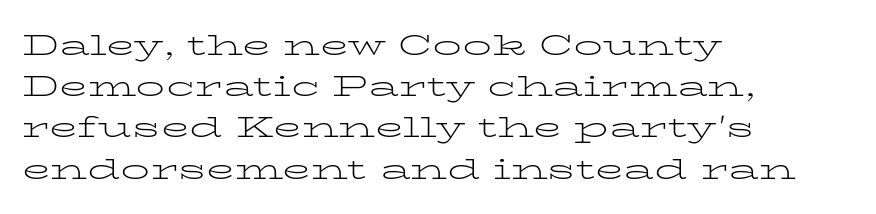
The image shows 29 px light, wide serif type, upright; set left-aligned, normal line spacing (1.42x), normal letter spacing, not underlined; low stroke contrast and a medium x-height.
